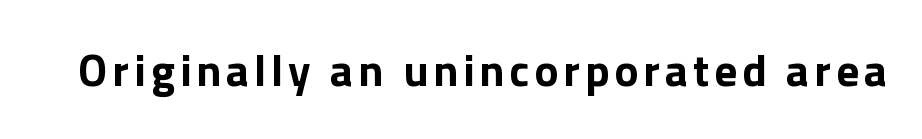
{"serif": "no", "italic": "no", "bold": "yes", "weight": "bold", "width": "normal", "stroke_contrast": "low", "x_height": "medium", "monospaced": "no", "underline": "no", "glyph_px": 45}
